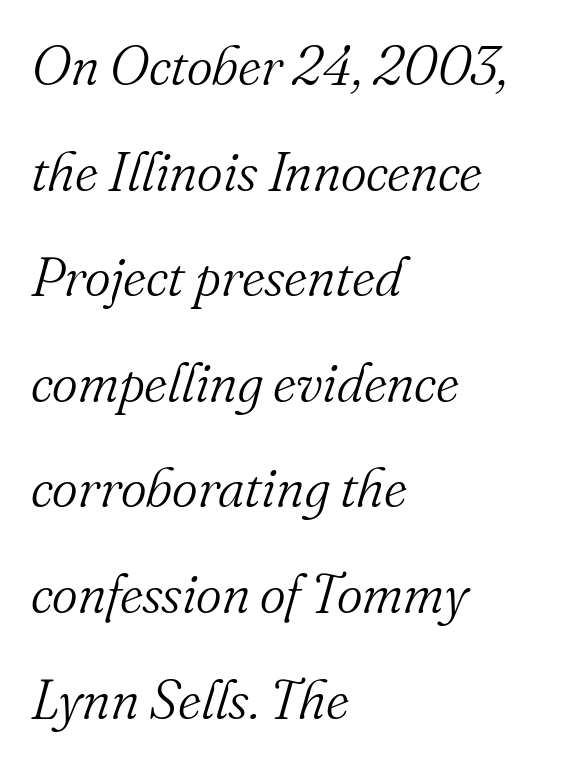
Q: Is the text bold? A: No.
Q: Is the text italic (slanted)? A: Yes, it leans right by about 16 degrees.
Q: Is the typeface a serif or a sans-serif typeface? A: Serif.
Q: Is the text underlined? A: No.
Q: How is the paragraph aligned? A: Left-aligned.
Q: Is the spacing between letters normal or unusually wide? A: Normal.
Q: Is the spacing between lines tight, normal or loose? A: Loose.
Q: Width (condensed, normal, or wide)? A: Normal.
Q: Stroke contrast? A: Medium.
Q: x-height? A: Small.
Q: Monospaced? A: No.
